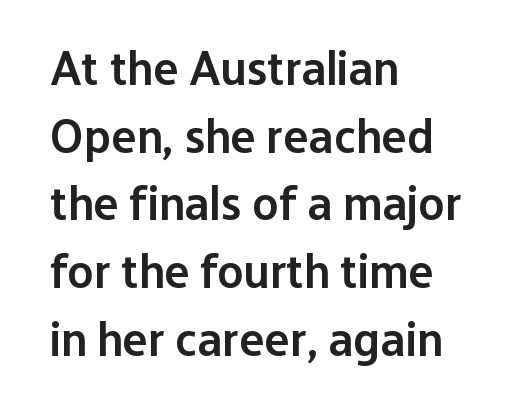
Q: Is the text bold? A: Semi-bold.
Q: Is the text italic (slanted)? A: No, it is upright.
Q: Is the typeface a serif or a sans-serif typeface? A: Sans-serif.
Q: Is the text underlined? A: No.
Q: How is the paragraph aligned? A: Left-aligned.
Q: Is the spacing between letters normal or unusually wide? A: Normal.
Q: Is the spacing between lines tight, normal or loose? A: Normal.
Q: Width (condensed, normal, or wide)? A: Normal.
Q: Stroke contrast? A: Low.
Q: x-height? A: Medium.
Q: Monospaced? A: No.
